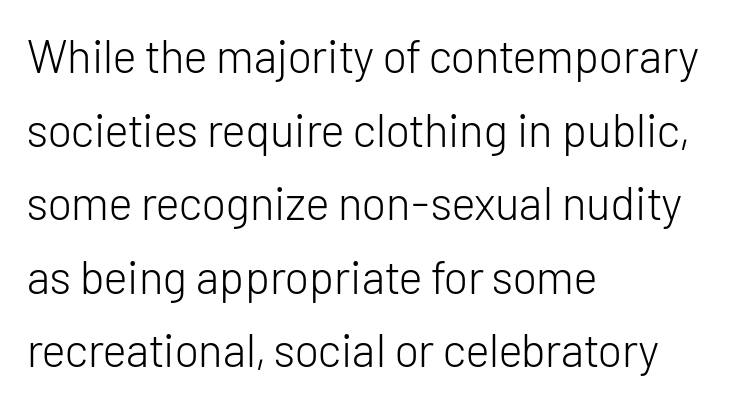
Each stroke keeps to a modest, everyday thickness or less. The face used here is a sans, in the tradition of grotesques and geometrics. Spacing verdict: proportional, widths tailored to each character. The line-height multiplier appears to be the usual default. Anything drawn beneath the words? Only blank space. The line texture is even and compact thanks to regular tracking.
